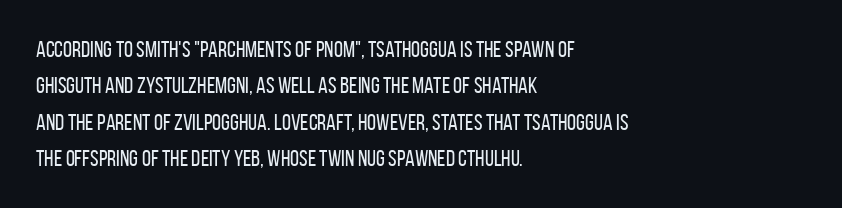
Compared with typical paragraphs, the rows here are spaced about the same. The letterforms sit at book weight or below. Ascenders rise straight up at ninety degrees. The lines are quadded left. Check the space under the baseline: it is left empty. Tracking value appears to be zero — textbook default spacing.
